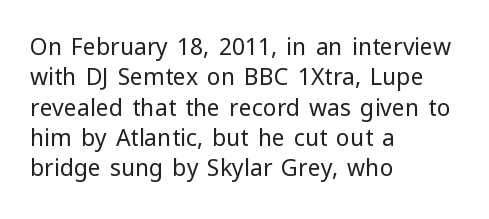
The space directly below the letters is spotless. Caption: standard tracking, unaltered. Vertically, the passage feels balanced, rows spaced as you'd expect. Does the lettering tilt? It doesn't — this is upright.
